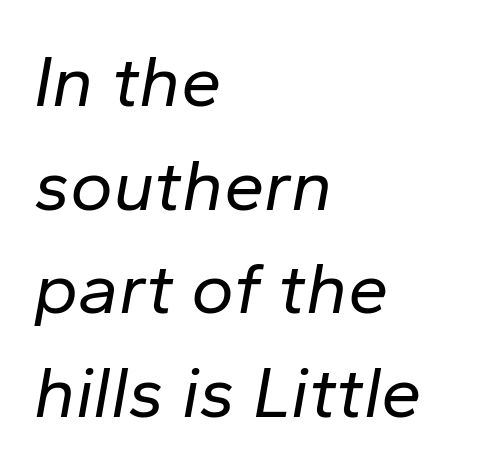
{"italic": "yes", "lean": "right", "slant_degrees": 10, "bold": "no", "weight": "regular", "width": "normal", "stroke_contrast": "low", "x_height": "medium", "monospaced": "no", "underline": "no", "align": "left", "line_spacing": "normal", "line_spacing_ratio": 1.42, "letter_spacing": "normal", "letter_spacing_em": 0.0, "glyph_px": 73}
